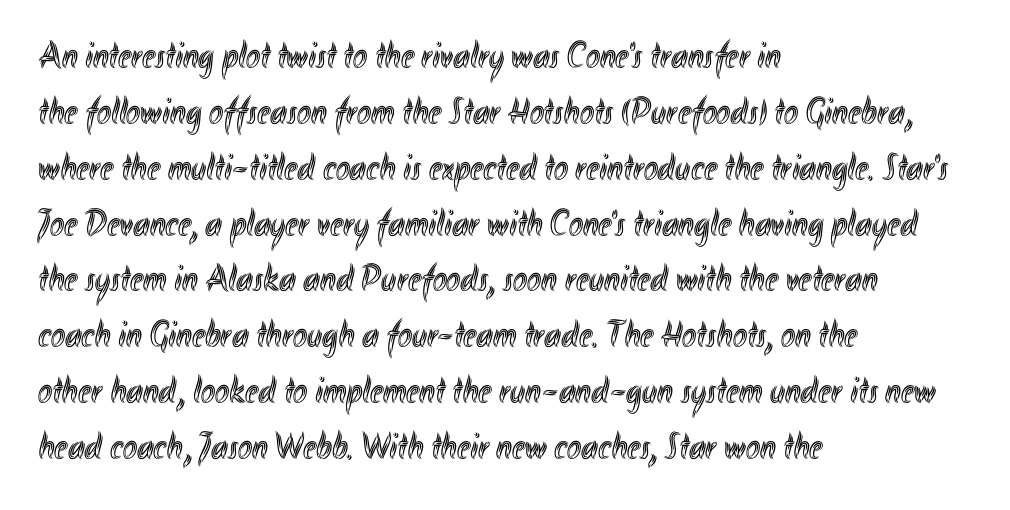
Q: Is the text italic (slanted)? A: Yes.
Q: Is the text underlined? A: No.
Q: How is the paragraph aligned? A: Left-aligned.
Q: Is the spacing between letters normal or unusually wide? A: Normal.
Q: Is the spacing between lines tight, normal or loose? A: Normal.
Q: Width (condensed, normal, or wide)? A: Condensed.
Q: x-height? A: Small.
Q: Monospaced? A: No.
